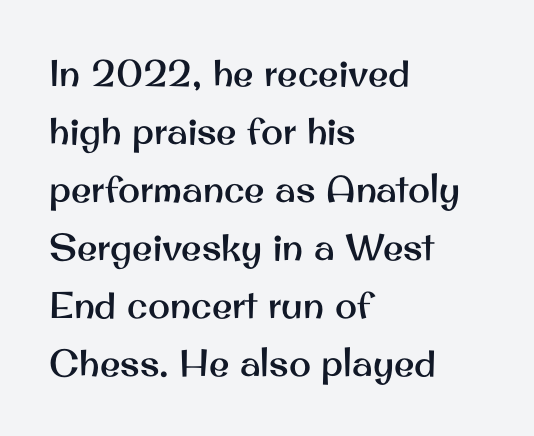
The image shows 37 px sans-serif type, upright; set left-aligned, normal line spacing (1.57x), normal letter spacing, not underlined; medium stroke contrast and a small x-height.
